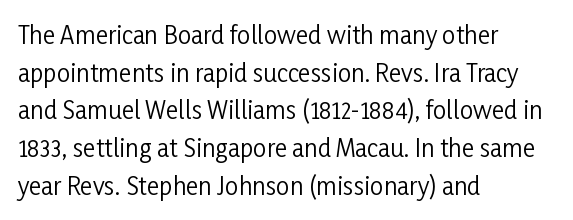
Q: Is the text bold? A: No.
Q: Is the text italic (slanted)? A: No, it is upright.
Q: Is the text underlined? A: No.
Q: How is the paragraph aligned? A: Left-aligned.
Q: Is the spacing between letters normal or unusually wide? A: Normal.
Q: Is the spacing between lines tight, normal or loose? A: Normal.
